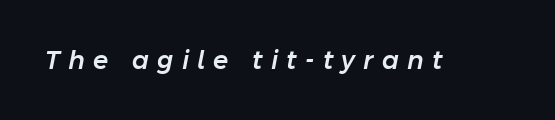
{"italic": "yes", "lean": "right", "slant_degrees": 11, "underline": "no", "letter_spacing": "wide", "letter_spacing_em": 0.33, "glyph_px": 25}
